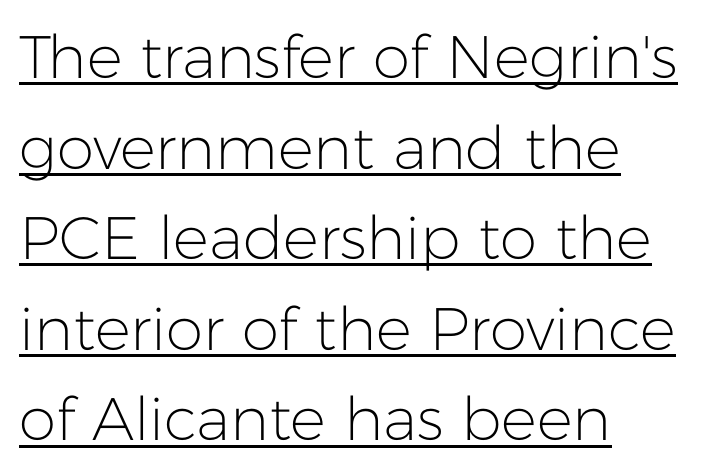
The image shows 60 px light sans-serif type, upright; set left-aligned, normal line spacing (1.51x), normal letter spacing, underlined; low stroke contrast and a medium x-height.
